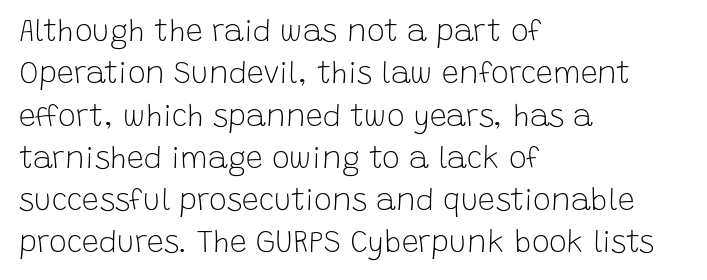
Q: Is the text bold? A: No.
Q: Is the text italic (slanted)? A: No, it is upright.
Q: Is the typeface a serif or a sans-serif typeface? A: Sans-serif.
Q: Is the text underlined? A: No.
Q: How is the paragraph aligned? A: Left-aligned.
Q: Is the spacing between letters normal or unusually wide? A: Normal.
Q: Is the spacing between lines tight, normal or loose? A: Normal.
Q: Width (condensed, normal, or wide)? A: Normal.
Q: Stroke contrast? A: Low.
Q: x-height? A: Large.
Q: Monospaced? A: No.
